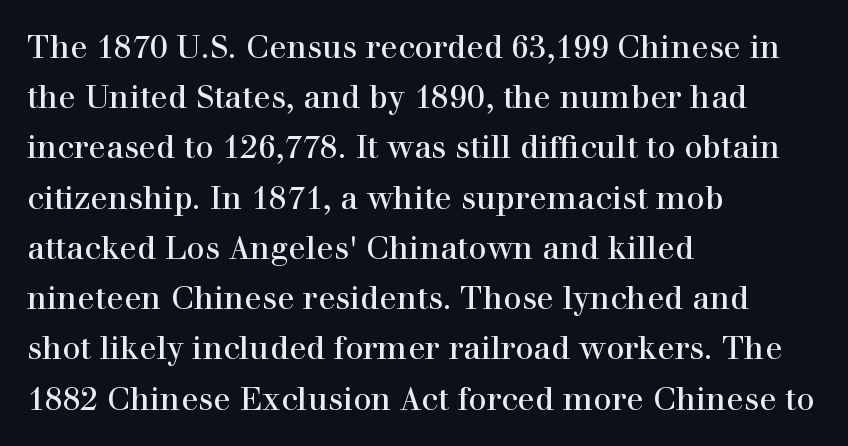
Q: Is the text bold? A: No.
Q: Is the text italic (slanted)? A: No, it is upright.
Q: Is the typeface a serif or a sans-serif typeface? A: Serif.
Q: Is the text underlined? A: No.
Q: How is the paragraph aligned? A: Left-aligned.
Q: Is the spacing between letters normal or unusually wide? A: Normal.
Q: Is the spacing between lines tight, normal or loose? A: Normal.
Q: Width (condensed, normal, or wide)? A: Normal.
Q: Stroke contrast? A: High.
Q: x-height? A: Medium.
Q: Monospaced? A: No.
